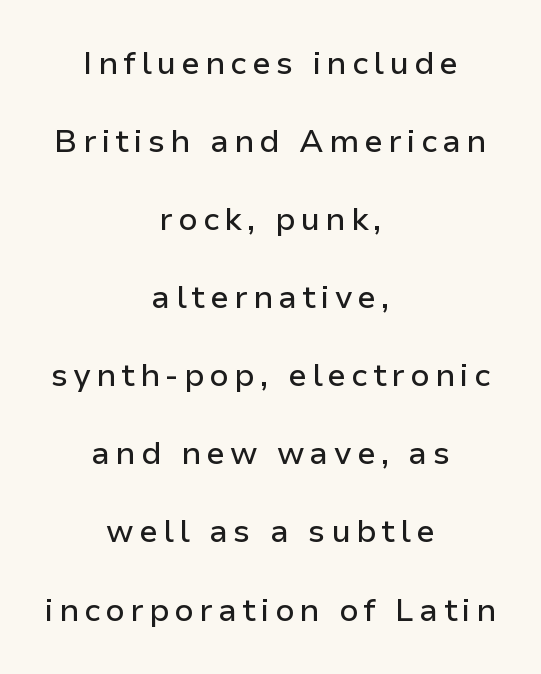
Casual observation: everything's sitting right in the middle. Every character sits straight up, as roman type does. Each letter keeps its own natural width here, so spacing adapts to shape. The leading is generous, giving the passage an open texture.
